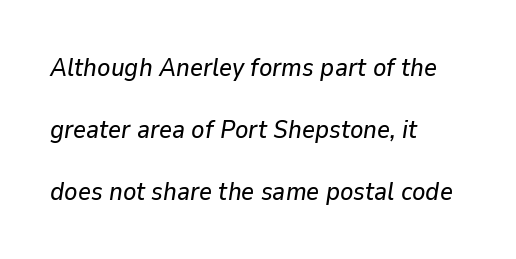
Rule under the text: the space is simply empty. Posture: slanted. One glance says open: line gaps are wider than usual. The face used here is rendered with its standard letterfit.
